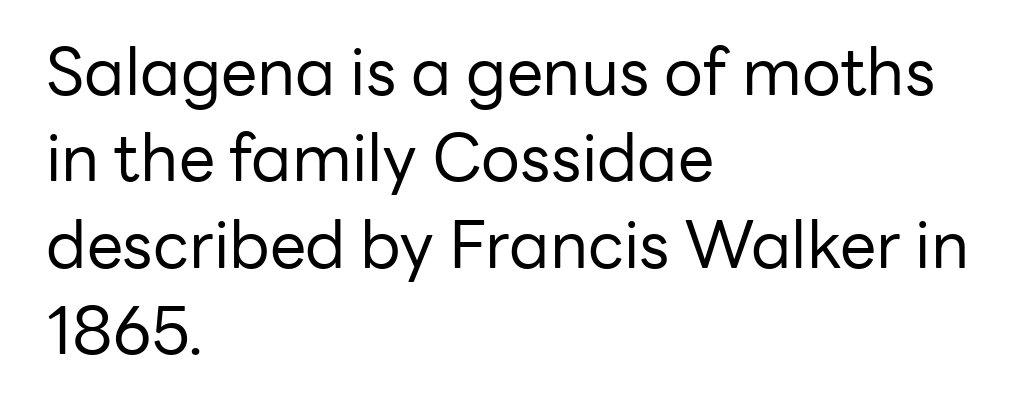
Weight class: somewhere from thin through regular. Tracking value appears to be zero — textbook default spacing. Caption: multi-line text, flush left, ragged right. Characters remain perfectly vertical along every line. Horizontal bands of white between lines are of average thickness.
